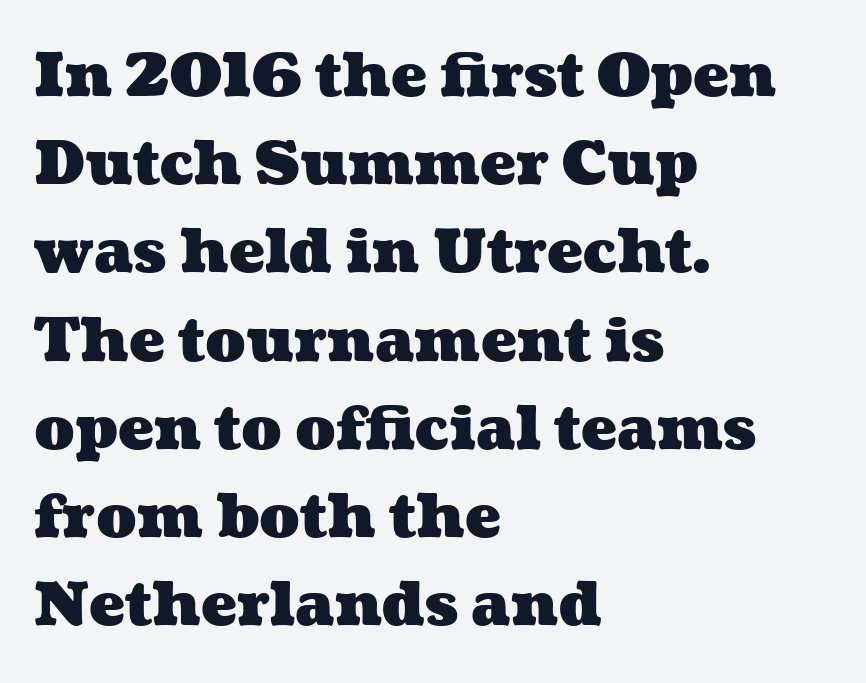
The image shows 60 px heavy, wide type; set left-aligned, normal line spacing (1.47x), normal letter spacing, not underlined; medium stroke contrast and a medium x-height.
